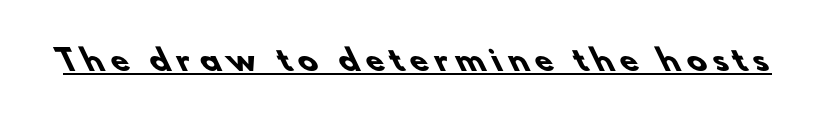
Q: Is the text bold? A: Yes.
Q: Is the typeface a serif or a sans-serif typeface? A: Sans-serif.
Q: Is the text underlined? A: Yes.
Q: Is the spacing between letters normal or unusually wide? A: Unusually wide.
Q: Width (condensed, normal, or wide)? A: Normal.
Q: Stroke contrast? A: Low.
Q: x-height? A: Small.
Q: Monospaced? A: No.
